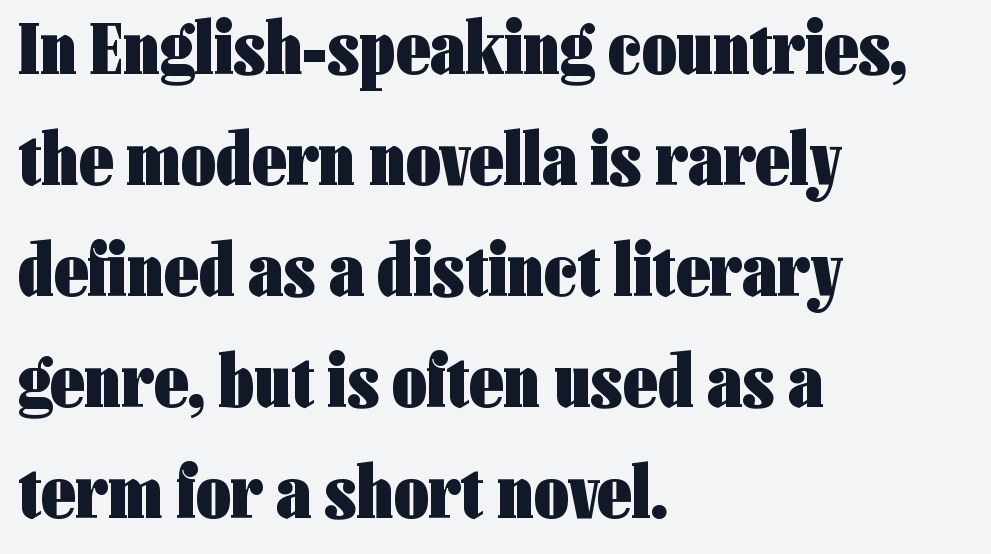
{"serif": "no", "italic": "no", "bold": "yes", "weight": "heavy", "width": "condensed", "stroke_contrast": "low", "x_height": "medium", "monospaced": "no", "underline": "no", "align": "left", "line_spacing": "normal", "line_spacing_ratio": 1.48, "letter_spacing": "normal", "letter_spacing_em": 0.0, "glyph_px": 75}
